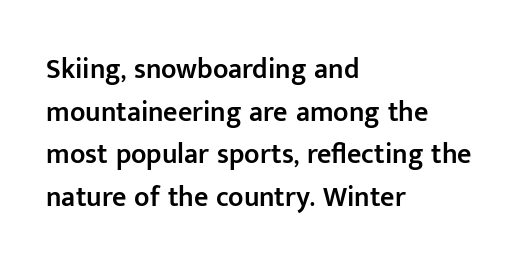
This is sans-serif lettering, the kind often seen on screens and signage. A roman cut, with each character standing at attention. Clear beneath every line of the passage. Semibold letterforms, between regular and bold. The passage shown is typed in a proportional face where columns would drift.
